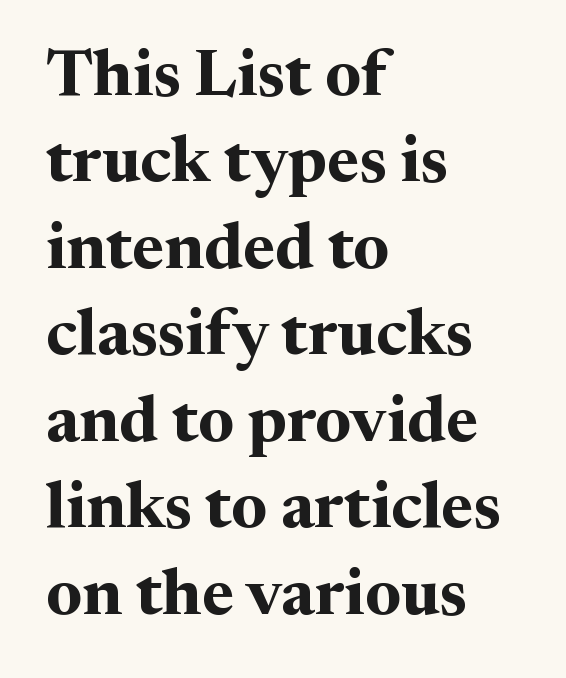
Just letters on the line, the space beneath them empty. A classic flush-left, rag-right setting is used for this passage. The lettering stays uniformly vertical, giving the passage a roman look. Classification — serif. Regular leading.
